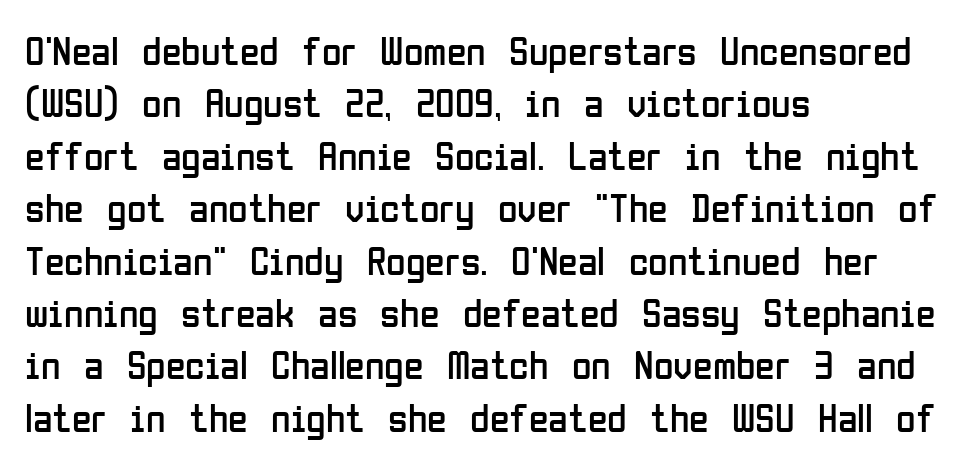
{"serif": "no", "italic": "no", "bold": "no", "weight": "regular", "width": "condensed", "stroke_contrast": "low", "x_height": "medium", "monospaced": "no", "underline": "no", "align": "left", "line_spacing": "normal", "line_spacing_ratio": 1.31, "letter_spacing": "normal", "letter_spacing_em": 0.0, "glyph_px": 40}
